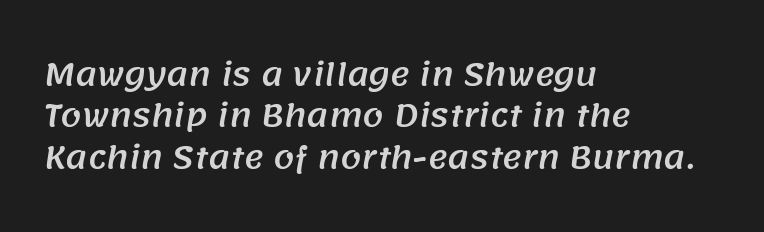
Q: Is the typeface a serif or a sans-serif typeface? A: Sans-serif.
Q: Is the text underlined? A: No.
Q: How is the paragraph aligned? A: Left-aligned.
Q: Is the spacing between letters normal or unusually wide? A: Normal.
Q: Is the spacing between lines tight, normal or loose? A: Normal.
Q: Width (condensed, normal, or wide)? A: Normal.
Q: Stroke contrast? A: Medium.
Q: x-height? A: Large.
Q: Monospaced? A: No.
